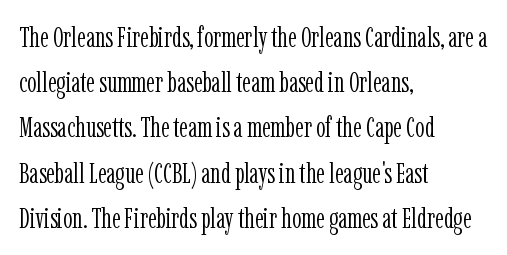
The image shows 29 px light, condensed serif type, upright; set left-aligned, normal line spacing (1.56x), normal letter spacing, not underlined; low stroke contrast and a medium x-height.
